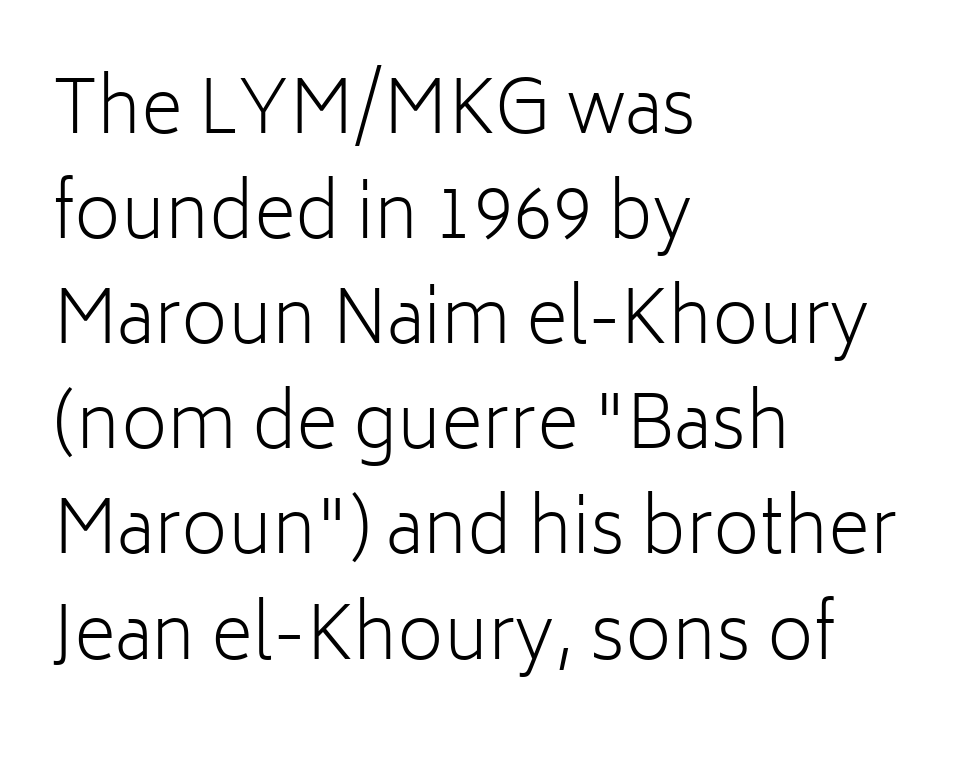
The image shows 72 px light sans-serif type, upright; set left-aligned, normal line spacing (1.46x), normal letter spacing, not underlined; low stroke contrast and a medium x-height.
